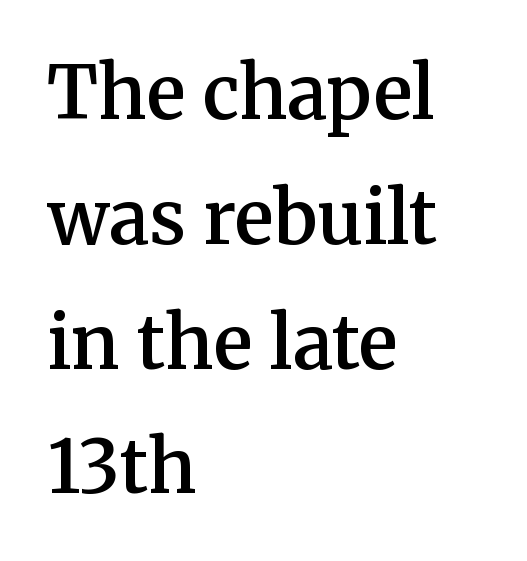
The image shows 73 px semibold serif type, upright; set left-aligned, line spacing 1.71x, normal letter spacing, not underlined; medium stroke contrast and a medium x-height.
